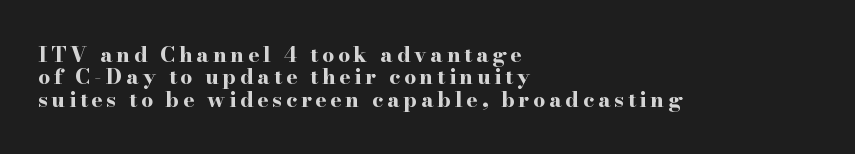
{"italic": "no", "bold": "yes", "underline": "no", "align": "left", "line_spacing": "tight", "line_spacing_ratio": 1.06, "glyph_px": 21}
